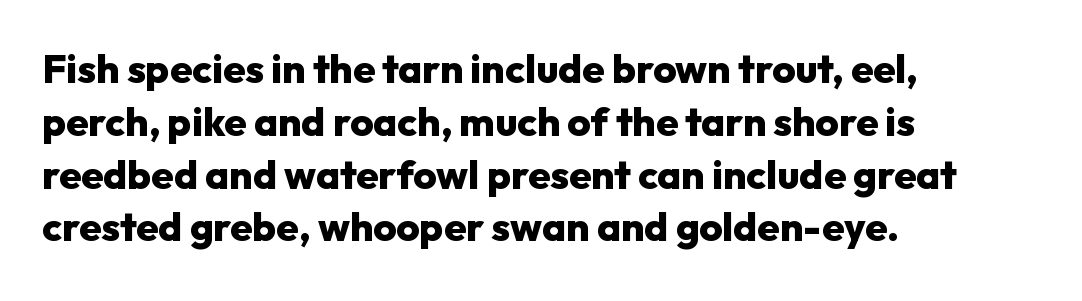
Q: Is the text bold? A: Yes.
Q: Is the text italic (slanted)? A: No, it is upright.
Q: Is the typeface a serif or a sans-serif typeface? A: Sans-serif.
Q: Is the text underlined? A: No.
Q: How is the paragraph aligned? A: Left-aligned.
Q: Is the spacing between letters normal or unusually wide? A: Normal.
Q: Is the spacing between lines tight, normal or loose? A: Normal.
Q: Width (condensed, normal, or wide)? A: Normal.
Q: Stroke contrast? A: Low.
Q: x-height? A: Medium.
Q: Monospaced? A: No.
